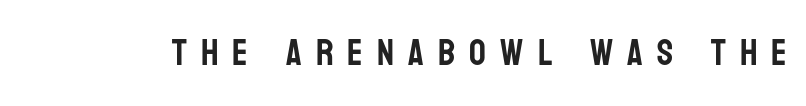
These lines are composed in type without serifs. A roman cut, with each character standing at attention. Spacing between characters has been opened up far beyond the box default. Each letter keeps its own natural width here, so spacing adapts to shape. Underlining? Definitely not there.
